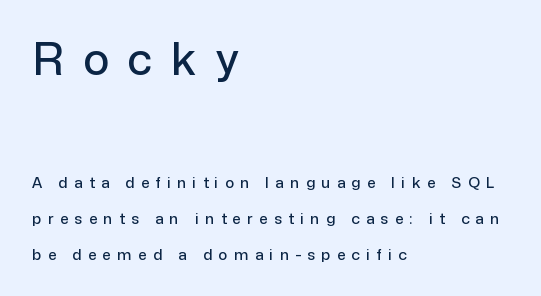
Q: Is the text italic (slanted)? A: No, it is upright.
Q: Is the typeface a serif or a sans-serif typeface? A: Sans-serif.
Q: Is the text underlined? A: No.
Q: How is the paragraph aligned? A: Left-aligned.
Q: Is the spacing between letters normal or unusually wide? A: Unusually wide.
Q: Is the spacing between lines tight, normal or loose? A: Loose.
Q: Which block of text is set in a larger size, the first (top) or the second (bottom)? A: The first (top) one.
Q: Width (condensed, normal, or wide)? A: Normal.
Q: Stroke contrast? A: Low.
Q: x-height? A: Medium.
Q: Monospaced? A: No.
